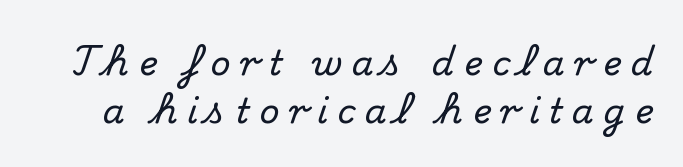
{"serif": "yes", "width": "normal", "stroke_contrast": "medium", "x_height": "small", "monospaced": "no", "underline": "no", "line_spacing": "normal", "line_spacing_ratio": 1.37, "letter_spacing": "wide", "letter_spacing_em": 0.27, "glyph_px": 35}
